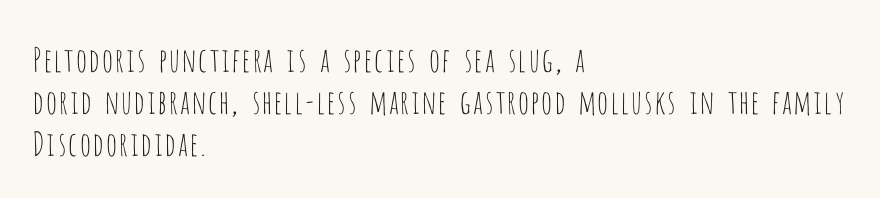
{"serif": "no", "italic": "no", "bold": "no", "weight": "thin", "width": "condensed", "stroke_contrast": "low", "x_height": "large", "monospaced": "no", "underline": "no", "align": "left", "line_spacing": "normal", "line_spacing_ratio": 1.28, "letter_spacing": "normal", "letter_spacing_em": 0.0, "glyph_px": 33}
